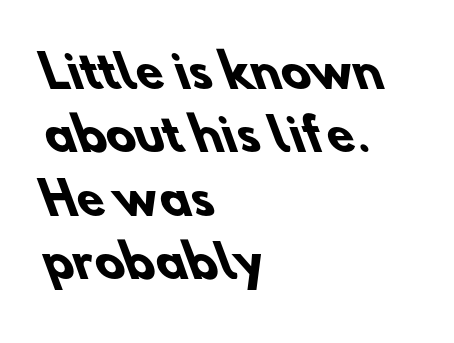
Q: Is the text bold? A: Yes.
Q: Is the typeface a serif or a sans-serif typeface? A: Sans-serif.
Q: Is the text underlined? A: No.
Q: How is the paragraph aligned? A: Left-aligned.
Q: Is the spacing between letters normal or unusually wide? A: Normal.
Q: Is the spacing between lines tight, normal or loose? A: Normal.
Q: Width (condensed, normal, or wide)? A: Normal.
Q: Stroke contrast? A: Low.
Q: x-height? A: Small.
Q: Monospaced? A: No.
